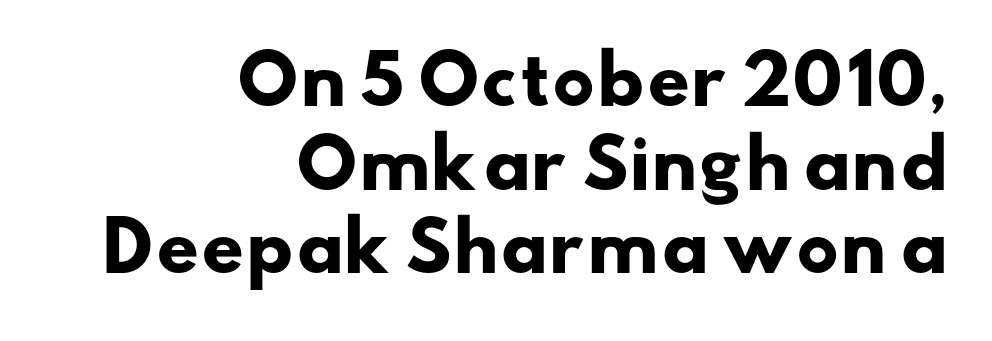
The image shows 67 px heavy, wide sans-serif type; set right-aligned, normal line spacing (1.25x), normal letter spacing, not underlined; low stroke contrast and a small x-height.
